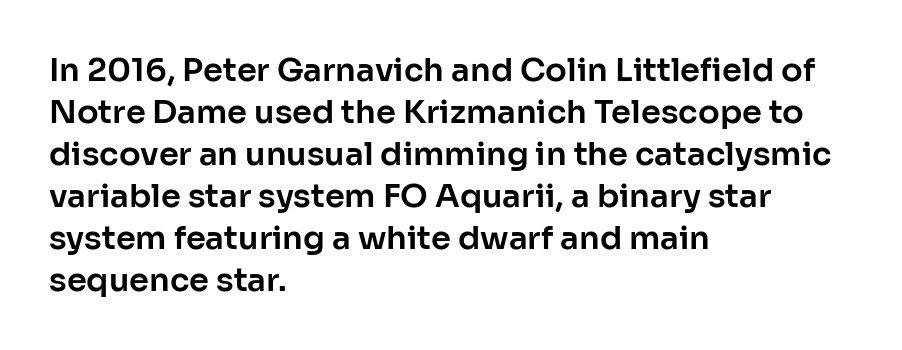
Q: Is the text italic (slanted)? A: No, it is upright.
Q: Is the typeface a serif or a sans-serif typeface? A: Sans-serif.
Q: Is the text underlined? A: No.
Q: How is the paragraph aligned? A: Left-aligned.
Q: Is the spacing between letters normal or unusually wide? A: Normal.
Q: Is the spacing between lines tight, normal or loose? A: Normal.
Q: Width (condensed, normal, or wide)? A: Normal.
Q: Stroke contrast? A: Low.
Q: x-height? A: Medium.
Q: Monospaced? A: No.
